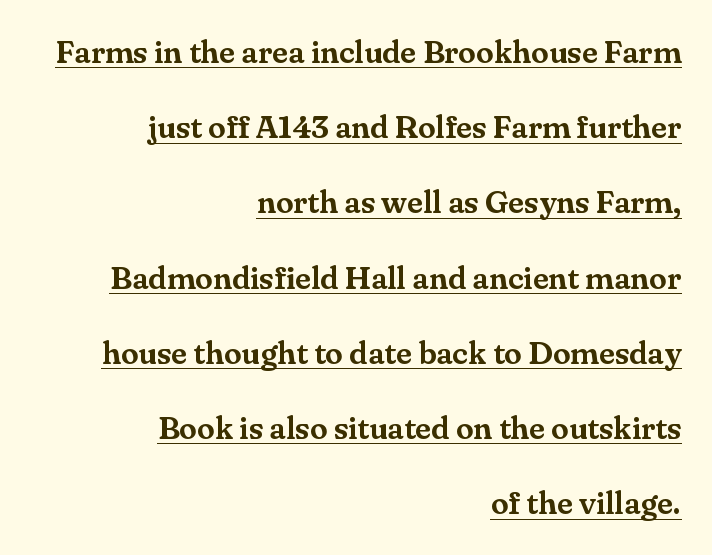
Casual observation: everything's shoved over to the right. The font's upright variant was chosen for this text. The rendering keeps characters at their native spacing. The font family rendered here belongs to the serif group.
